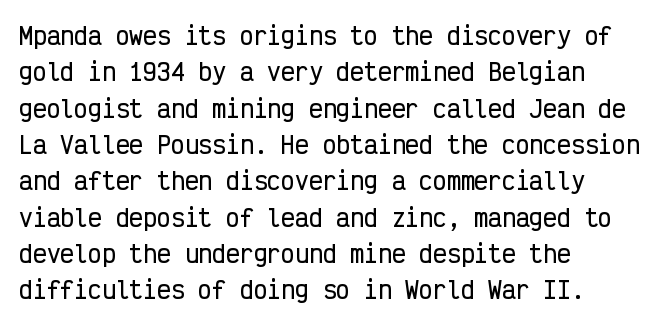
{"italic": "no", "underline": "no", "align": "left", "line_spacing": "normal", "line_spacing_ratio": 1.58, "letter_spacing": "normal", "letter_spacing_em": 0.0, "glyph_px": 23}
